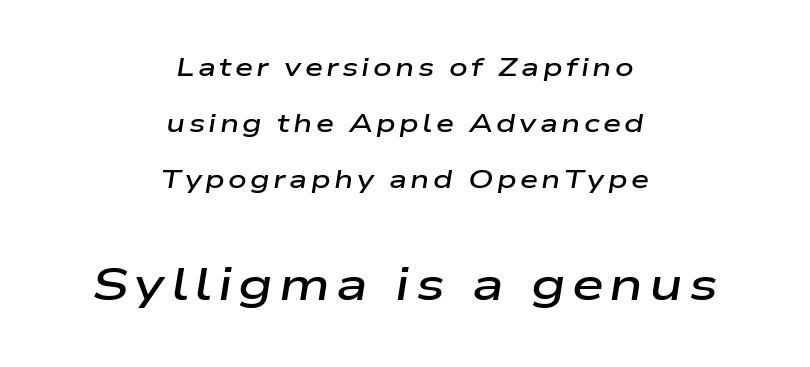
The image shows 46 px semibold, wide type, italic (leaning right); set centered, loose line spacing (2.15x), not underlined; the second (bottom) block is 1.77x larger; low stroke contrast and a medium x-height.
